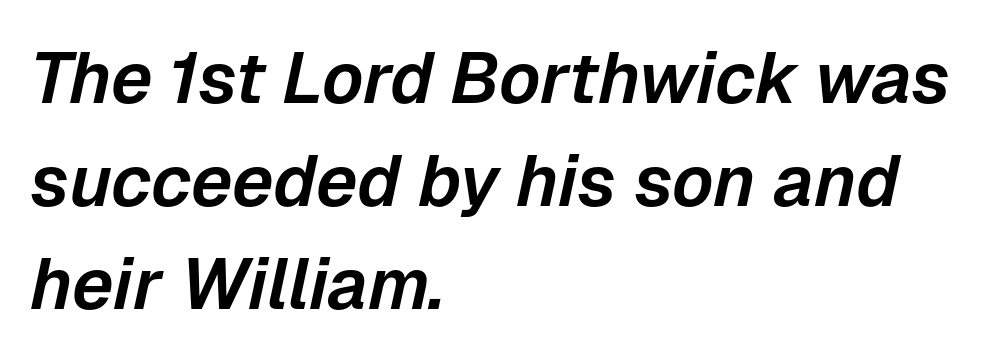
You could not count columns in this text — the font is proportionally spaced. Interline gaps are of average width in this sample. The rendering anchors every line to the left-hand side. The horizontal fit of the characters is conventional and even.
